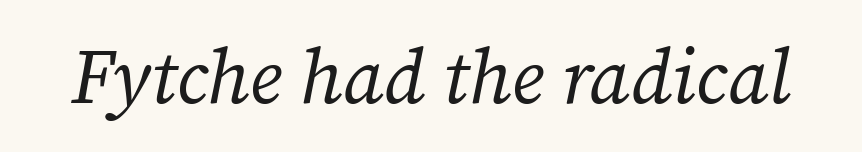
Q: Is the text bold? A: No.
Q: Is the text italic (slanted)? A: Yes, it leans right by about 12 degrees.
Q: Is the typeface a serif or a sans-serif typeface? A: Serif.
Q: Is the text underlined? A: No.
Q: Is the spacing between letters normal or unusually wide? A: Normal.
Q: Width (condensed, normal, or wide)? A: Normal.
Q: Stroke contrast? A: Medium.
Q: x-height? A: Medium.
Q: Monospaced? A: No.
